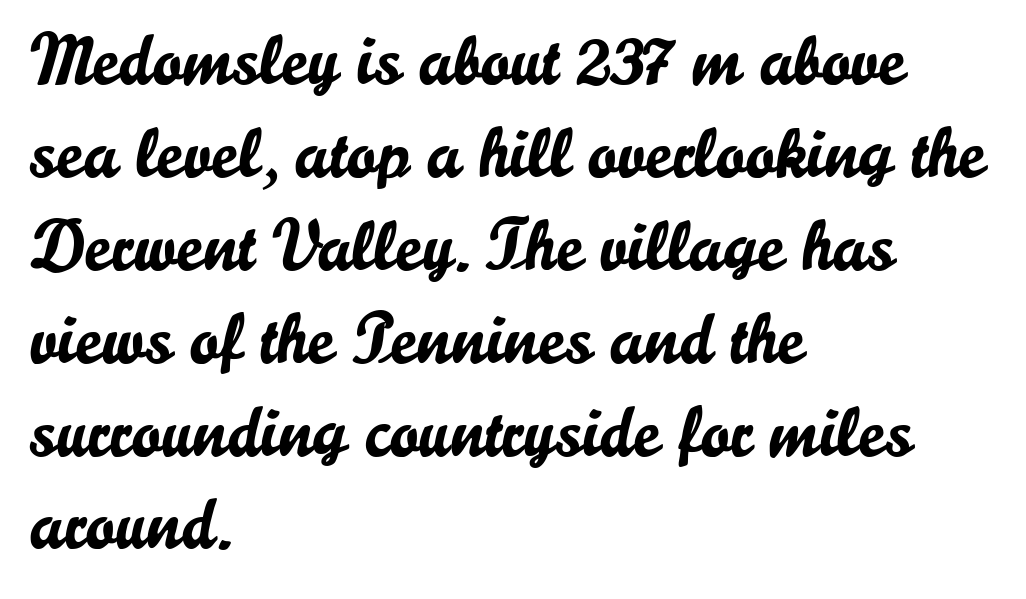
Q: Is the text italic (slanted)? A: Yes.
Q: Is the typeface a serif or a sans-serif typeface? A: Sans-serif.
Q: Is the text underlined? A: No.
Q: How is the paragraph aligned? A: Left-aligned.
Q: Is the spacing between letters normal or unusually wide? A: Normal.
Q: Is the spacing between lines tight, normal or loose? A: Normal.
Q: Width (condensed, normal, or wide)? A: Normal.
Q: Stroke contrast? A: Low.
Q: x-height? A: Small.
Q: Monospaced? A: No.
